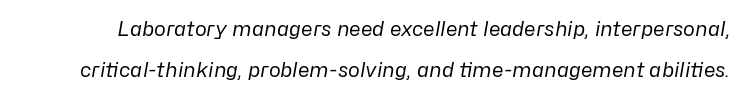
The image shows 20 px text type, italic (leaning right); set loose line spacing (2.04x), normal letter spacing, not underlined.
